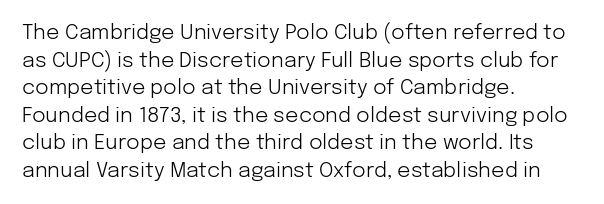
Q: Is the text bold? A: No.
Q: Is the text italic (slanted)? A: No, it is upright.
Q: Is the text underlined? A: No.
Q: How is the paragraph aligned? A: Left-aligned.
Q: Is the spacing between letters normal or unusually wide? A: Normal.
Q: Is the spacing between lines tight, normal or loose? A: Normal.
